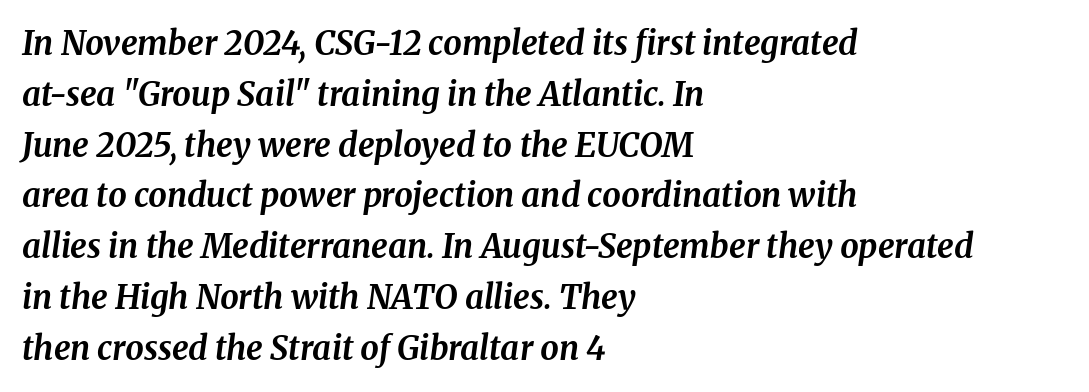
The image shows 33 px bold serif type, italic (leaning right); set left-aligned, normal line spacing (1.54x), normal letter spacing, not underlined; medium stroke contrast and a medium x-height.
